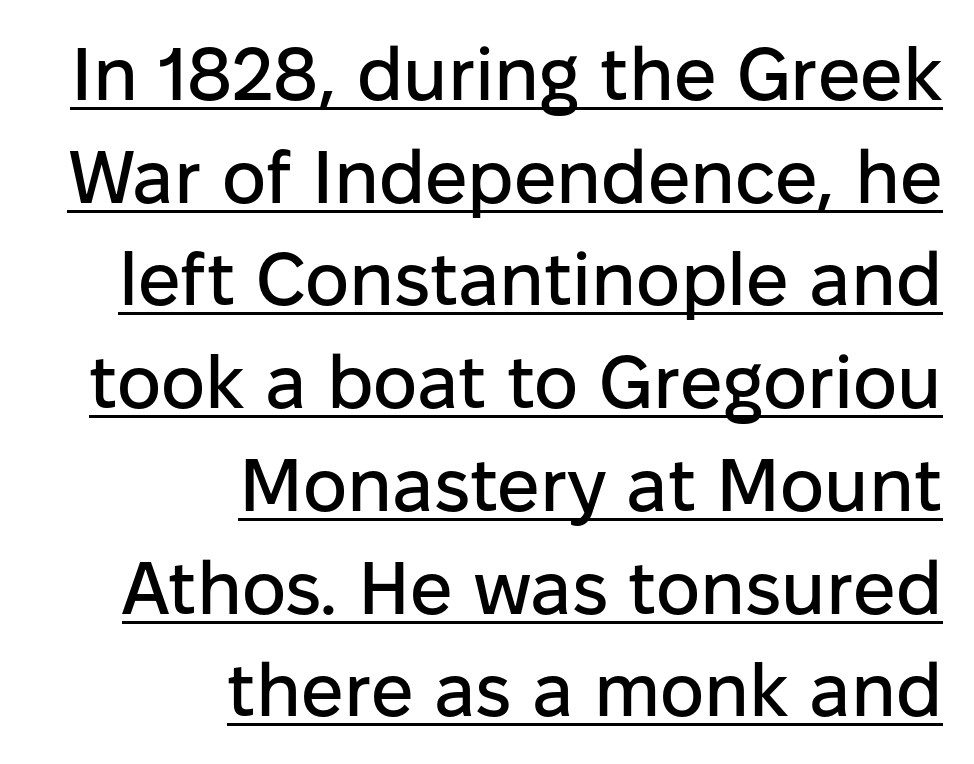
{"serif": "no", "italic": "no", "width": "normal", "stroke_contrast": "low", "x_height": "medium", "monospaced": "no", "underline": "yes", "align": "right", "line_spacing": "normal", "line_spacing_ratio": 1.37, "letter_spacing": "normal", "letter_spacing_em": 0.0, "glyph_px": 75}
